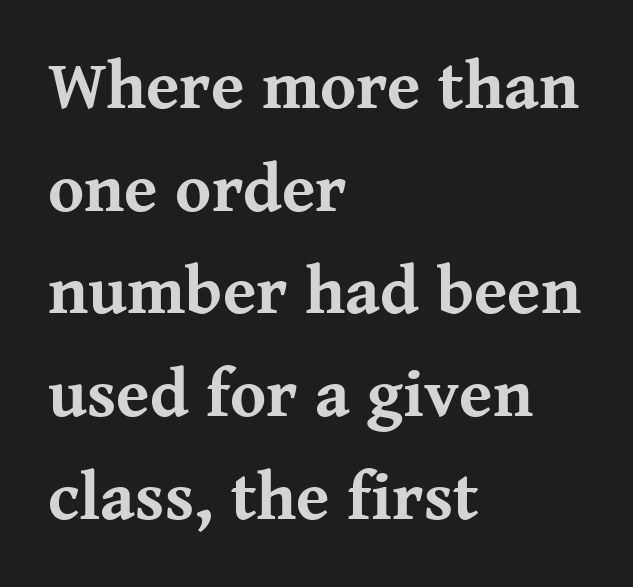
Q: Is the text bold? A: Yes.
Q: Is the text italic (slanted)? A: No, it is upright.
Q: Is the typeface a serif or a sans-serif typeface? A: Serif.
Q: Is the text underlined? A: No.
Q: How is the paragraph aligned? A: Left-aligned.
Q: Is the spacing between letters normal or unusually wide? A: Normal.
Q: Is the spacing between lines tight, normal or loose? A: Normal.
Q: Width (condensed, normal, or wide)? A: Normal.
Q: Stroke contrast? A: Medium.
Q: x-height? A: Medium.
Q: Monospaced? A: No.
